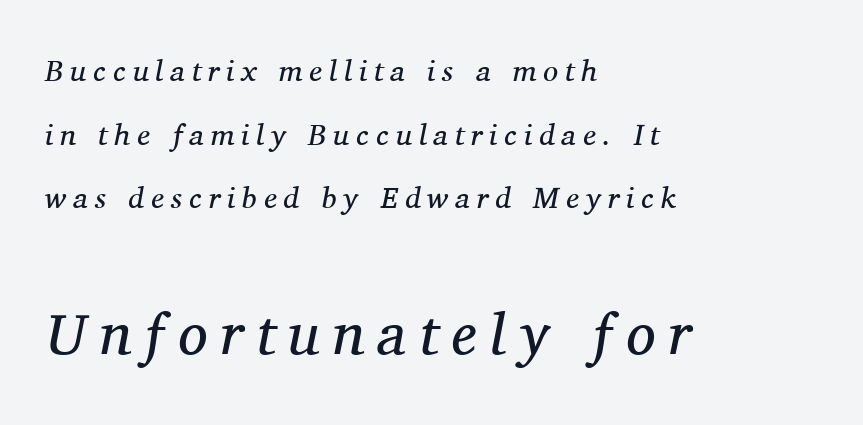
{"serif": "yes", "italic": "yes", "lean": "right", "slant_degrees": 11, "bold": "no", "weight": "regular", "width": "normal", "stroke_contrast": "medium", "x_height": "medium", "monospaced": "no", "underline": "no", "align": "left", "line_spacing": "loose", "line_spacing_ratio": 2.12, "letter_spacing": "wide", "letter_spacing_em": 0.23, "larger_block": "second", "size_ratio": 1.97, "glyph_px": 59}
